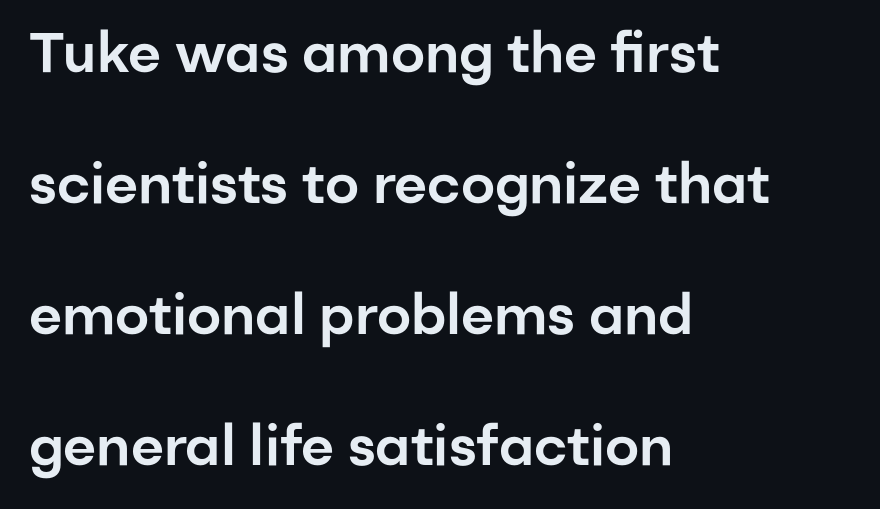
Q: Is the text italic (slanted)? A: No, it is upright.
Q: Is the typeface a serif or a sans-serif typeface? A: Sans-serif.
Q: Is the text underlined? A: No.
Q: How is the paragraph aligned? A: Left-aligned.
Q: Is the spacing between letters normal or unusually wide? A: Normal.
Q: Is the spacing between lines tight, normal or loose? A: Loose.
Q: Width (condensed, normal, or wide)? A: Normal.
Q: Stroke contrast? A: Low.
Q: x-height? A: Medium.
Q: Monospaced? A: No.
